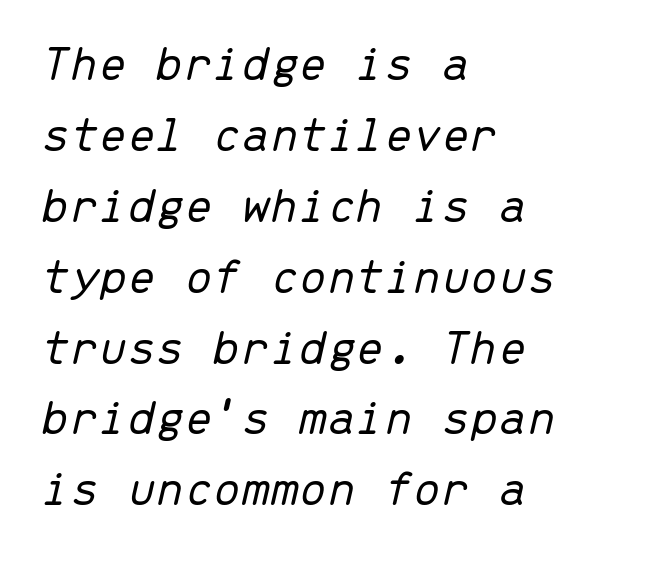
This is not heavy type; no bold has been used. Inter-character spacing is left at the font's built-in metrics. Fixed-width glyphs throughout — classic coding-font behaviour. A bare baseline throughout the passage.
